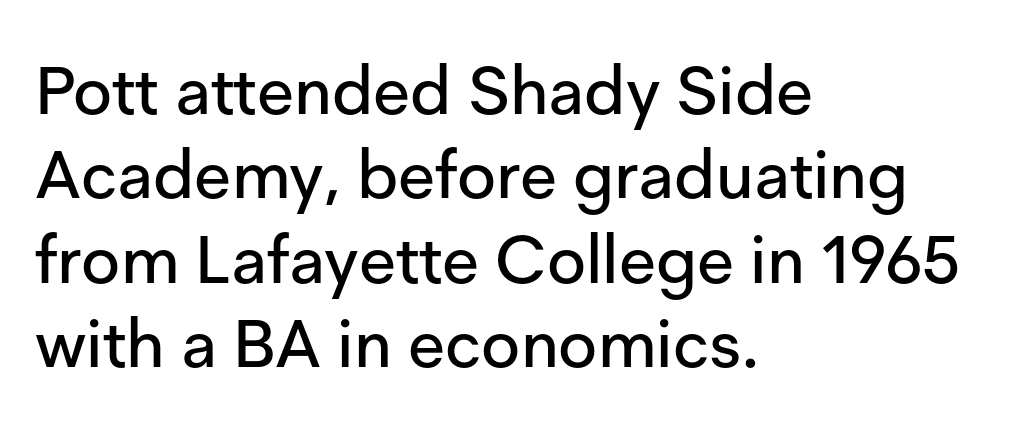
The axis of the letterforms is exactly vertical. The paragraph has a hard left edge and a soft right edge. Character widths vary here, with narrow letters taking less room than wide ones. The type is set solid horizontally, with unmodified tracking. The face used here is a sans, in the tradition of grotesques and geometrics.
